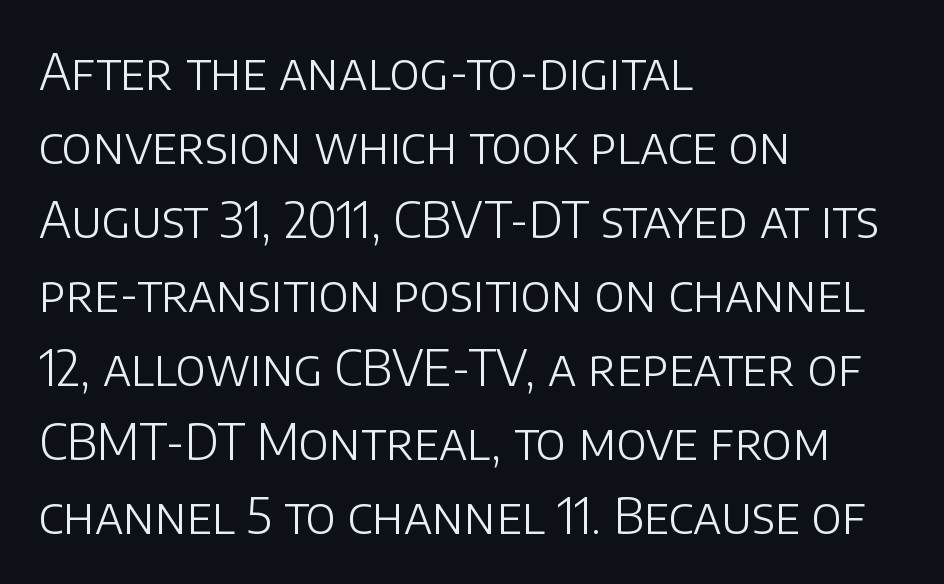
Type style note: lacks serifs. Descenders hang freely into open space. A typesetter would call this proportional, since set widths differ per character. A classic flush-left, rag-right setting is used for this passage.
